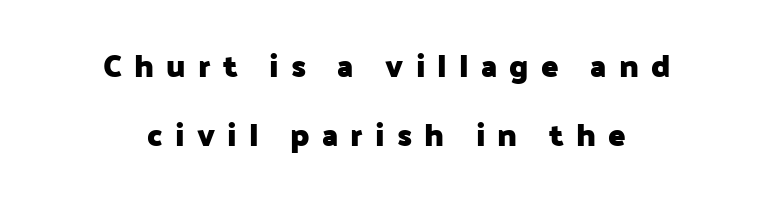
{"serif": "no", "italic": "no", "bold": "yes", "weight": "heavy", "width": "normal", "stroke_contrast": "low", "x_height": "medium", "monospaced": "no", "underline": "no", "align": "center", "line_spacing": "loose", "line_spacing_ratio": 2.17, "letter_spacing": "wide", "letter_spacing_em": 0.38, "glyph_px": 32}
